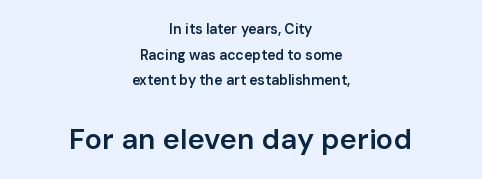
{"serif": "no", "italic": "no", "bold": "semi", "weight": "semibold", "width": "normal", "stroke_contrast": "low", "x_height": "medium", "monospaced": "no", "underline": "no", "align": "center", "line_spacing_ratio": 1.83, "letter_spacing": "normal", "letter_spacing_em": 0.0, "larger_block": "second", "size_ratio": 2.07, "glyph_px": 29}
